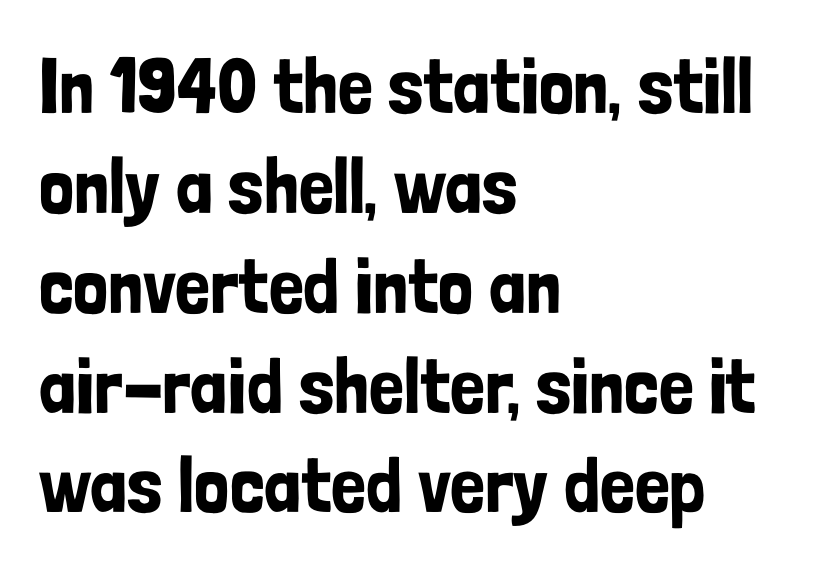
The image shows 78 px condensed sans-serif type, upright; set left-aligned, normal line spacing (1.28x), normal letter spacing, not underlined; low stroke contrast and a medium x-height.
